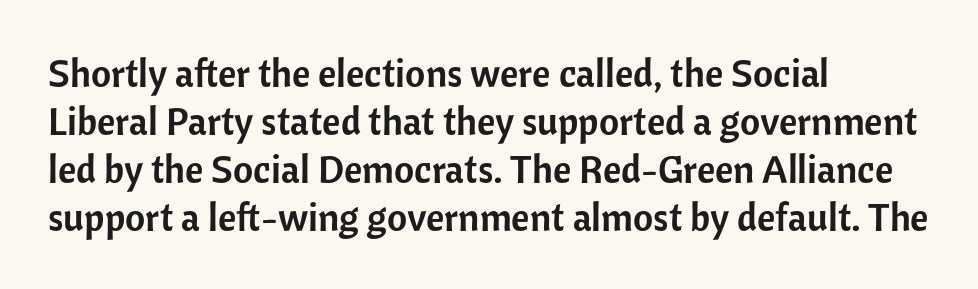
This rendering leaves character spacing at its baseline value. The passage shown is typed in a proportional face where columns would drift. The rendering shows plain stroke endings on the letterforms — a sans-serif design. The letters stand upright; this is a roman face. Horizontally, the lines are justified to the leading edge only.
